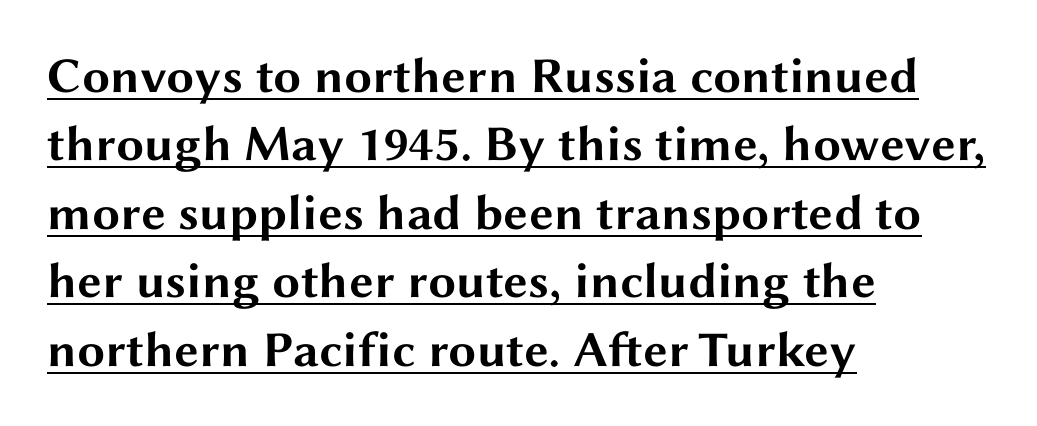
Q: Is the text bold? A: Yes.
Q: Is the text italic (slanted)? A: No, it is upright.
Q: Is the typeface a serif or a sans-serif typeface? A: Sans-serif.
Q: Is the text underlined? A: Yes.
Q: How is the paragraph aligned? A: Left-aligned.
Q: Is the spacing between letters normal or unusually wide? A: Normal.
Q: Is the spacing between lines tight, normal or loose? A: Normal.
Q: Width (condensed, normal, or wide)? A: Wide.
Q: Stroke contrast? A: Medium.
Q: x-height? A: Medium.
Q: Monospaced? A: No.
